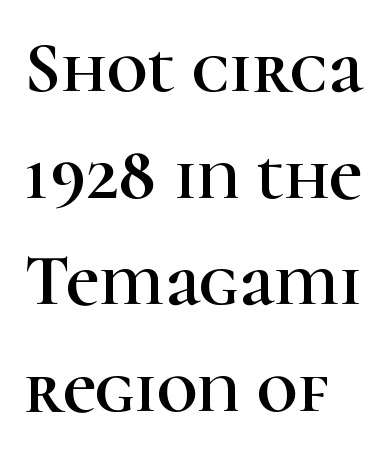
{"serif": "yes", "italic": "no", "width": "normal", "stroke_contrast": "high", "x_height": "medium", "monospaced": "no", "underline": "no", "align": "left", "line_spacing": "normal", "line_spacing_ratio": 1.48, "letter_spacing": "normal", "letter_spacing_em": 0.0, "glyph_px": 72}
